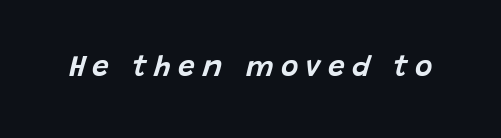
The image shows 30 px text type, italic (leaning right); set unusually wide letter spacing (+0.24 em), not underlined; low stroke contrast and a large x-height.
